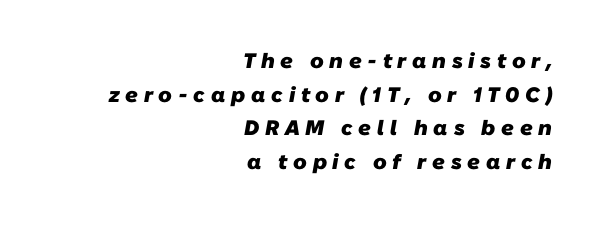
The image shows 21 px bold type; set right-aligned, normal line spacing (1.6x), unusually wide letter spacing (+0.27 em), not underlined.
